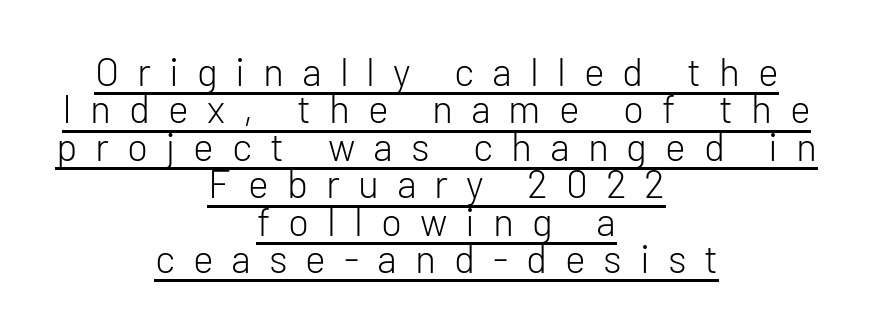
The image shows 39 px light sans-serif type, upright; set centered, tight line spacing (0.96x), unusually wide letter spacing (+0.46 em), underlined; low stroke contrast and a medium x-height.
